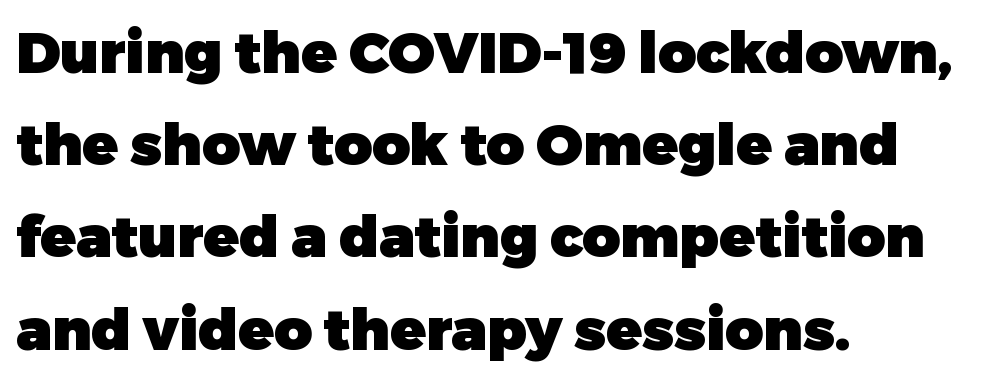
{"serif": "no", "italic": "no", "bold": "yes", "weight": "heavy", "width": "normal", "stroke_contrast": "low", "x_height": "medium", "monospaced": "no", "underline": "no", "align": "left", "line_spacing": "normal", "line_spacing_ratio": 1.59, "letter_spacing": "normal", "letter_spacing_em": 0.0, "glyph_px": 58}
